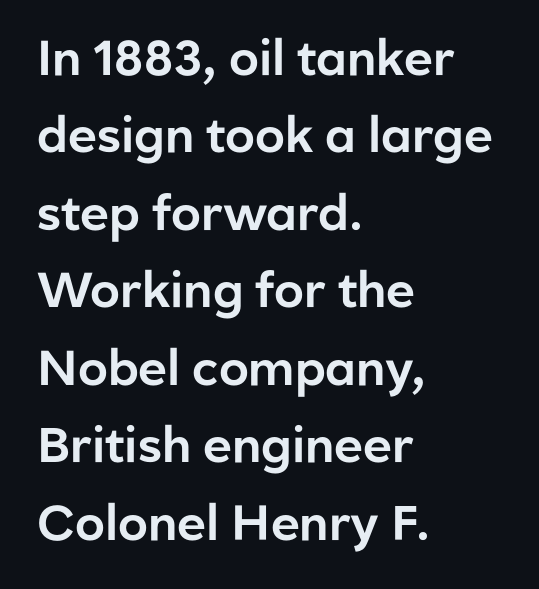
The image shows 49 px sans-serif type, upright; set left-aligned, normal line spacing (1.58x), normal letter spacing, not underlined; low stroke contrast and a medium x-height.
